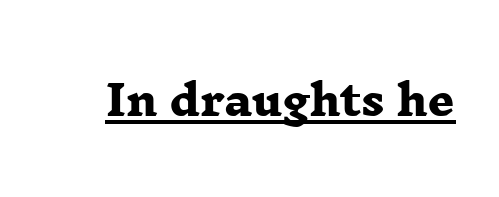
Q: Is the text bold? A: Yes.
Q: Is the typeface a serif or a sans-serif typeface? A: Serif.
Q: Is the text underlined? A: Yes.
Q: Is the spacing between letters normal or unusually wide? A: Normal.
Q: Width (condensed, normal, or wide)? A: Wide.
Q: Stroke contrast? A: Low.
Q: x-height? A: Medium.
Q: Monospaced? A: No.
